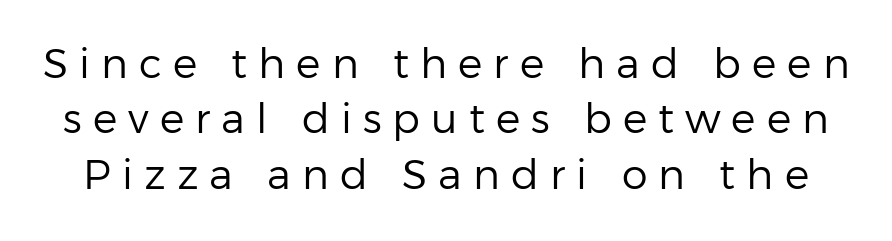
Q: Is the text bold? A: No.
Q: Is the text italic (slanted)? A: No, it is upright.
Q: Is the typeface a serif or a sans-serif typeface? A: Sans-serif.
Q: Is the text underlined? A: No.
Q: Is the spacing between letters normal or unusually wide? A: Unusually wide.
Q: Is the spacing between lines tight, normal or loose? A: Normal.
Q: Width (condensed, normal, or wide)? A: Normal.
Q: Stroke contrast? A: Low.
Q: x-height? A: Medium.
Q: Monospaced? A: No.
